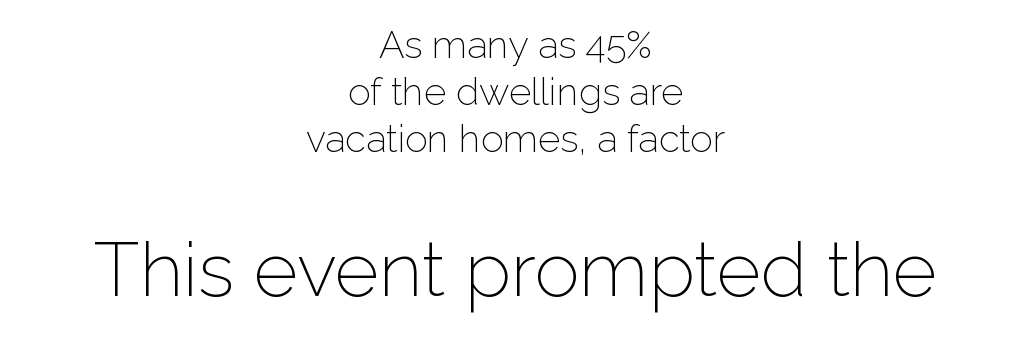
The image shows 76 px light sans-serif type, upright; set centered, line spacing 1.24x, normal letter spacing, not underlined; the second (bottom) block is 2.0x larger; low stroke contrast and a medium x-height.
